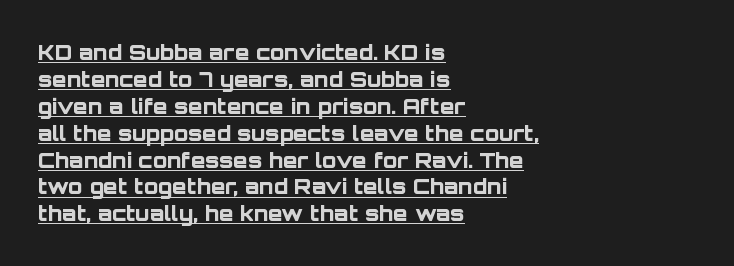
In CSS terms this would be text-align: left. These characters rest on top of a visible drawn line. Vertical spacing — default. Italic: no, the glyphs are upright roman. This is heavy type, rendered in bold. The rendering keeps characters at their native spacing.
